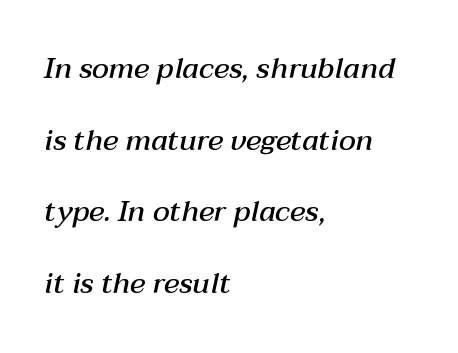
Unmarked baselines from the first word to the last. The letters advance in unequal steps, a hallmark of proportional type. A fair bit of extra ink — the face is semibold, not bold. Is the block centered? No — it sits flush against the left margin.
